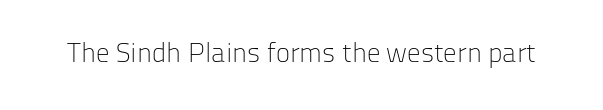
{"italic": "no", "bold": "no", "underline": "no", "letter_spacing": "normal", "letter_spacing_em": 0.0, "glyph_px": 27}
